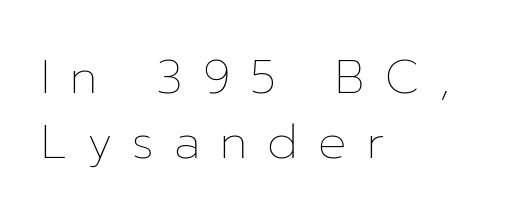
{"italic": "no", "bold": "no", "weight": "thin", "width": "normal", "stroke_contrast": "low", "x_height": "medium", "monospaced": "no", "underline": "no", "align": "left", "line_spacing": "normal", "line_spacing_ratio": 1.38, "letter_spacing": "wide", "letter_spacing_em": 0.43, "glyph_px": 47}
